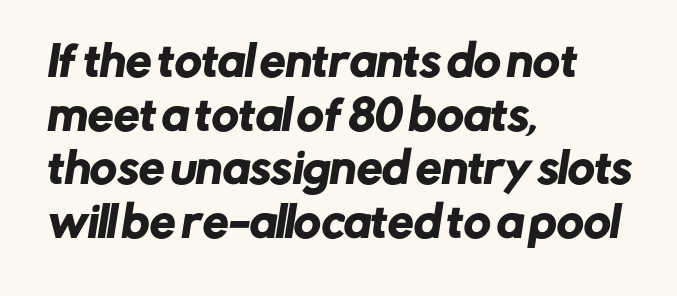
The image shows 41 px sans-serif type; set left-aligned, normal line spacing (1.31x), normal letter spacing, not underlined; low stroke contrast and a medium x-height.
